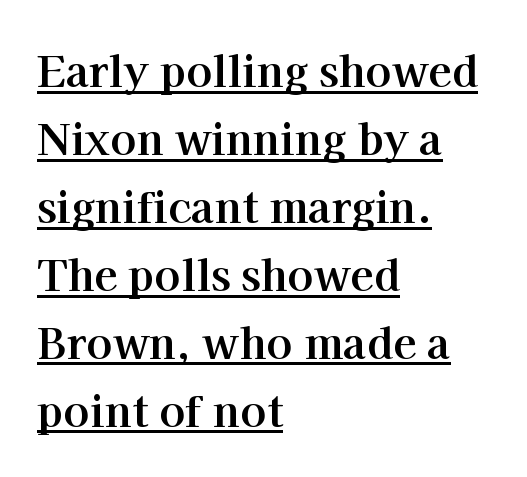
{"serif": "yes", "italic": "no", "bold": "yes", "weight": "bold", "width": "normal", "stroke_contrast": "high", "x_height": "medium", "monospaced": "no", "underline": "yes", "align": "left", "line_spacing": "normal", "line_spacing_ratio": 1.58, "letter_spacing": "normal", "letter_spacing_em": 0.0, "glyph_px": 43}
